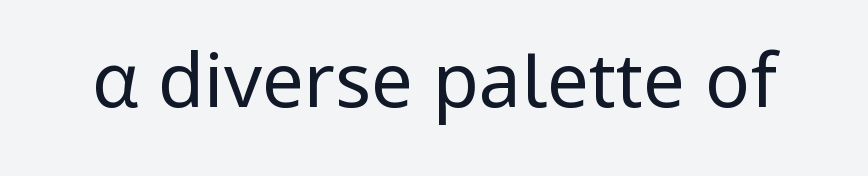
The image shows 75 px regular-weight sans-serif type, upright; set normal letter spacing, not underlined; low stroke contrast and a medium x-height.
